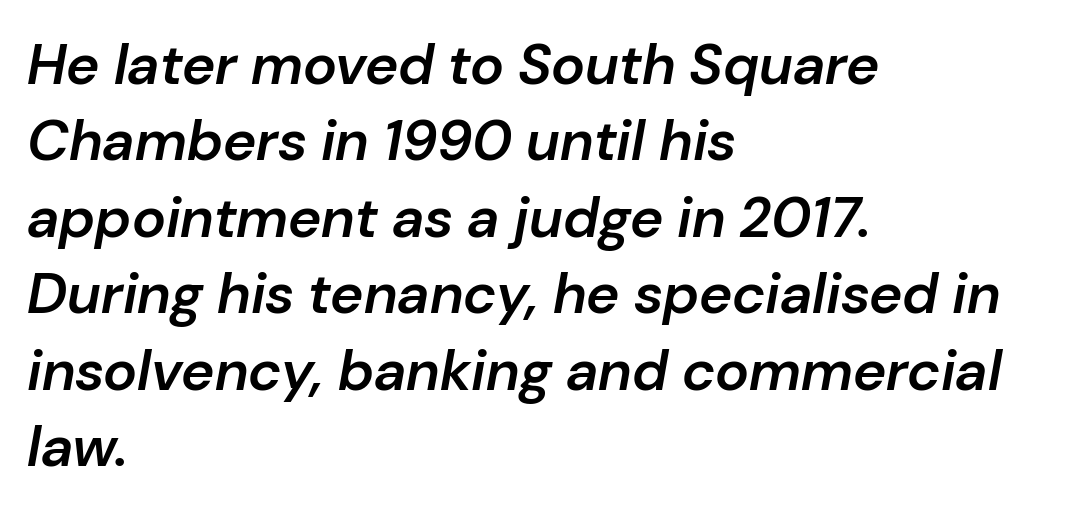
{"italic": "yes", "lean": "right", "slant_degrees": 10, "bold": "semi", "weight": "semibold", "width": "normal", "stroke_contrast": "low", "x_height": "medium", "monospaced": "no", "underline": "no", "align": "left", "line_spacing": "normal", "line_spacing_ratio": 1.34, "letter_spacing": "normal", "letter_spacing_em": 0.0, "glyph_px": 57}
